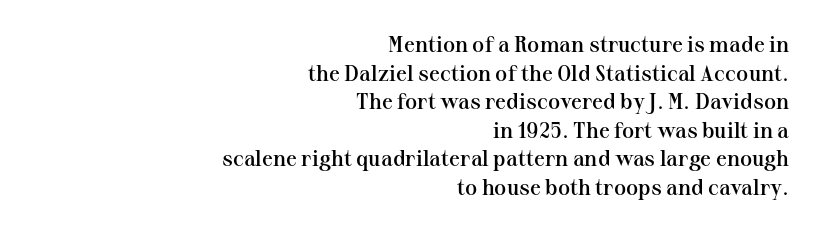
{"italic": "no", "bold": "semi", "underline": "no", "align": "right", "line_spacing": "normal", "line_spacing_ratio": 1.3, "letter_spacing": "normal", "letter_spacing_em": 0.0, "glyph_px": 22}
